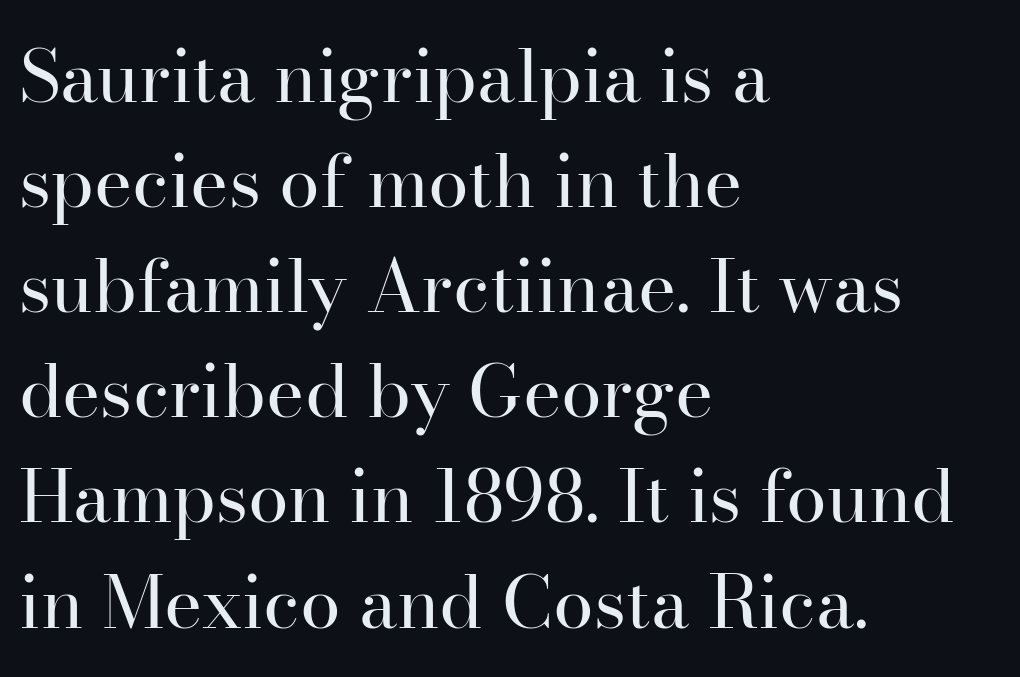
Q: Is the text bold? A: No.
Q: Is the text italic (slanted)? A: No, it is upright.
Q: Is the typeface a serif or a sans-serif typeface? A: Serif.
Q: Is the text underlined? A: No.
Q: How is the paragraph aligned? A: Left-aligned.
Q: Is the spacing between letters normal or unusually wide? A: Normal.
Q: Is the spacing between lines tight, normal or loose? A: Normal.
Q: Width (condensed, normal, or wide)? A: Normal.
Q: Stroke contrast? A: High.
Q: x-height? A: Small.
Q: Monospaced? A: No.
